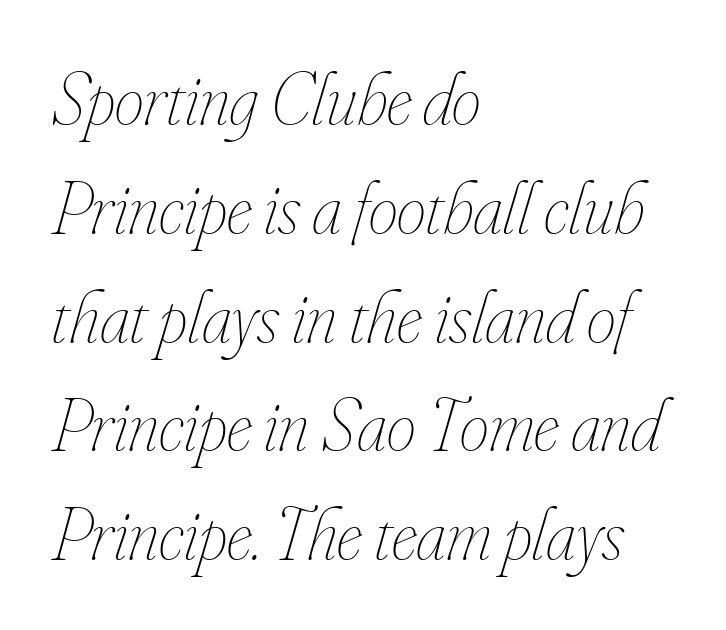
The image shows 74 px thin, condensed type, italic (leaning right); set left-aligned, normal line spacing (1.47x), normal letter spacing, not underlined; low stroke contrast and a small x-height.
